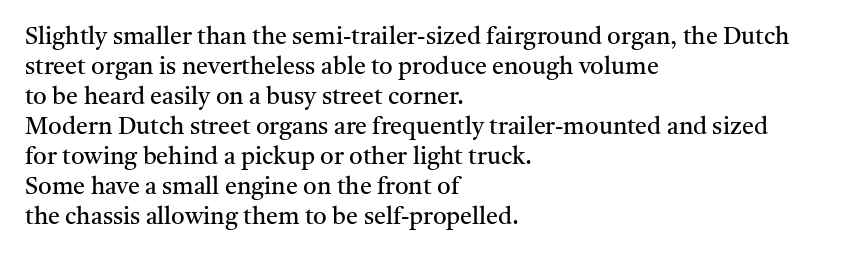
The image shows 24 px text type, upright; set left-aligned, normal line spacing (1.25x), normal letter spacing, not underlined.
